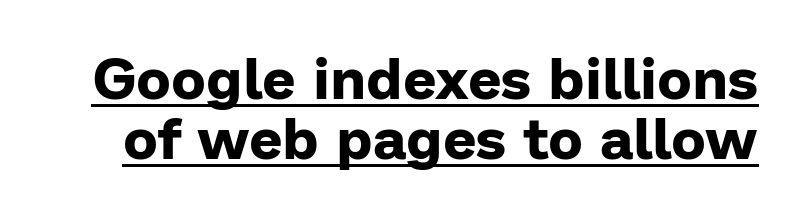
This block would grow much taller if given ordinary leading; it's compressed now. Note the varied advance widths — an 'i' is clearly narrower than an 'm'. Letterform terminals end flat and unadorned throughout the passage. The type is set solid horizontally, with unmodified tracking. Check the space under the baseline: a stroke is drawn there.
